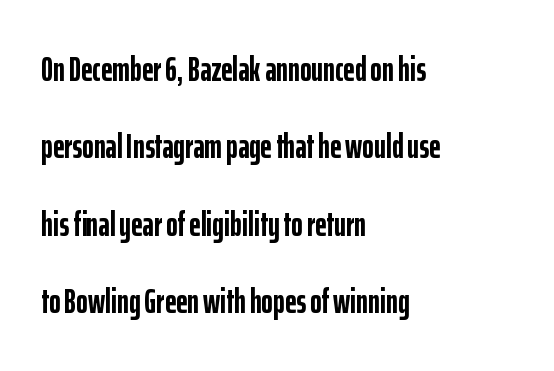
{"serif": "no", "italic": "no", "bold": "yes", "weight": "semibold", "width": "condensed", "stroke_contrast": "low", "x_height": "medium", "monospaced": "no", "underline": "no", "align": "left", "line_spacing": "loose", "line_spacing_ratio": 2.21, "letter_spacing": "normal", "letter_spacing_em": 0.0, "glyph_px": 35}
